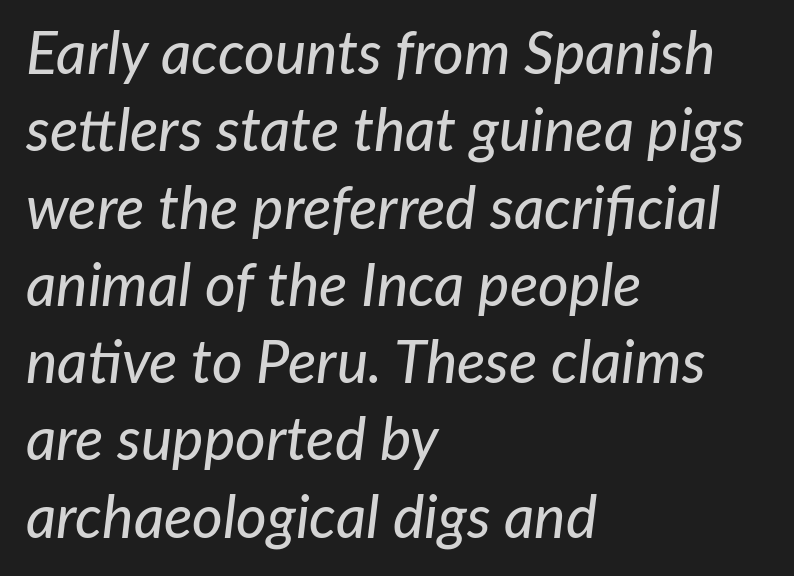
The image shows 59 px text type, italic (leaning right); set left-aligned, normal line spacing (1.31x), normal letter spacing, not underlined; low stroke contrast and a medium x-height.
